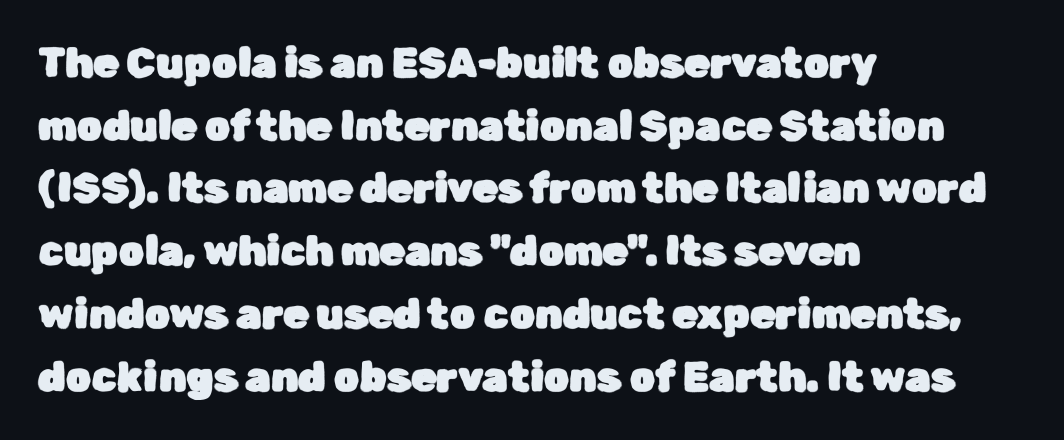
{"serif": "no", "italic": "no", "width": "normal", "stroke_contrast": "low", "x_height": "medium", "monospaced": "no", "underline": "no", "align": "left", "line_spacing": "normal", "line_spacing_ratio": 1.53, "letter_spacing": "normal", "letter_spacing_em": 0.0, "glyph_px": 41}
